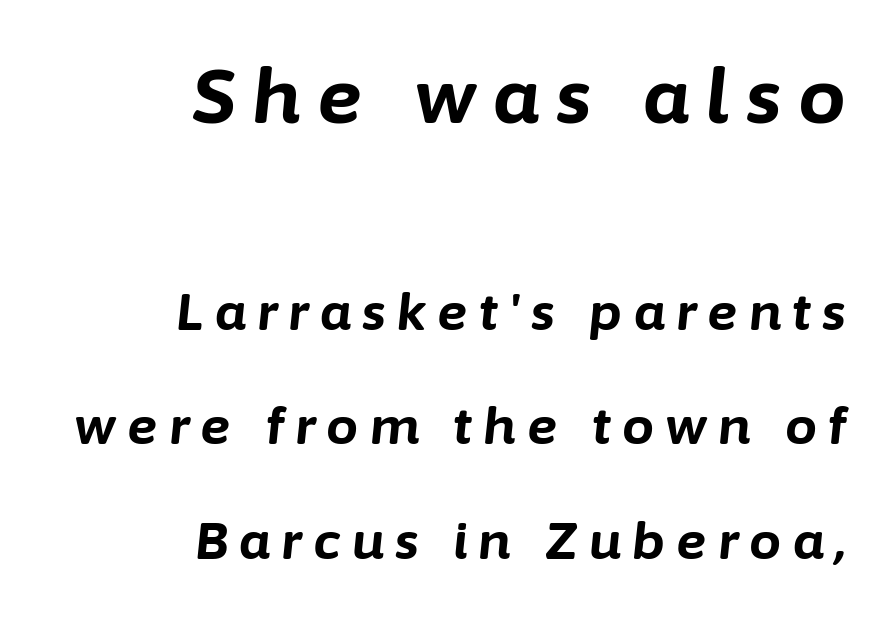
{"italic": "yes", "lean": "right", "slant_degrees": 6, "bold": "yes", "weight": "bold", "width": "normal", "stroke_contrast": "low", "x_height": "medium", "monospaced": "no", "underline": "no", "align": "right", "line_spacing": "loose", "line_spacing_ratio": 2.24, "letter_spacing": "wide", "letter_spacing_em": 0.22, "larger_block": "first", "size_ratio": 1.49, "glyph_px": 76}
